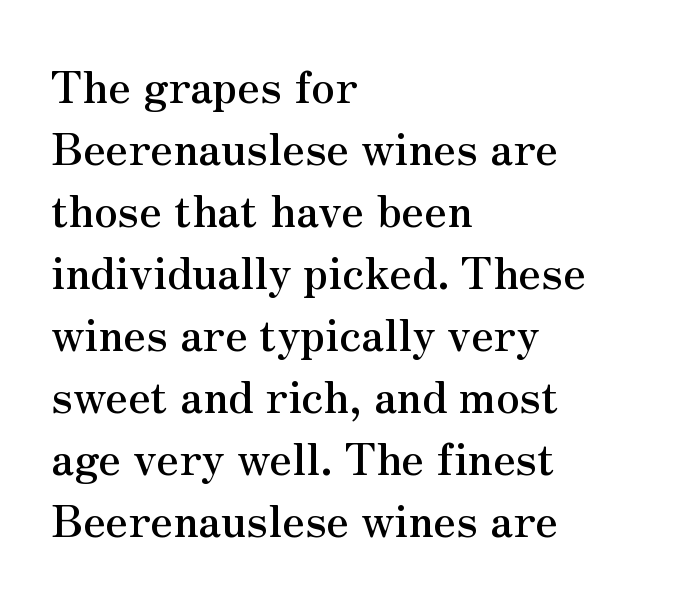
Unlike italic type, these characters show no tilt at all. Horizontally, the lines are justified to the leading edge only. Quick note: interline space is typical. No extra tracking has been applied to these lines. This sample uses a serif face.
